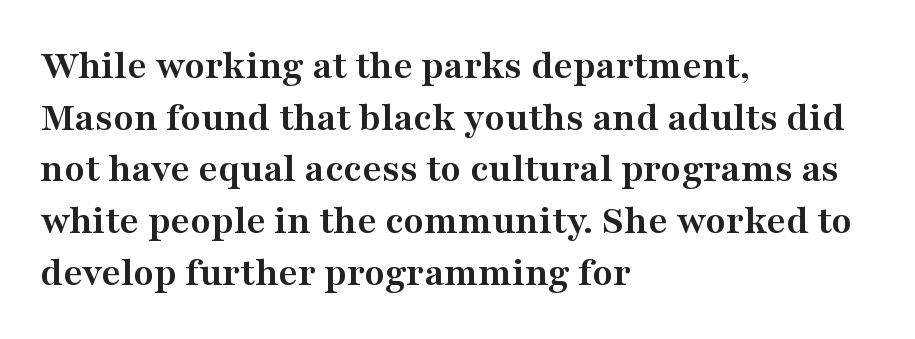
Horizontally, the lines are justified to the leading edge only. A bare baseline throughout the passage. The letters advance in unequal steps, a hallmark of proportional type. The lettering stays uniformly vertical, giving the passage a roman look. Little horizontal feet cap the strokes, marking this as serif type.
